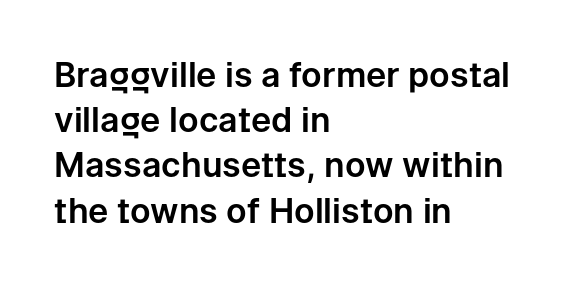
The image shows 34 px sans-serif type, upright; set left-aligned, normal line spacing (1.33x), normal letter spacing, not underlined; low stroke contrast and a medium x-height.
